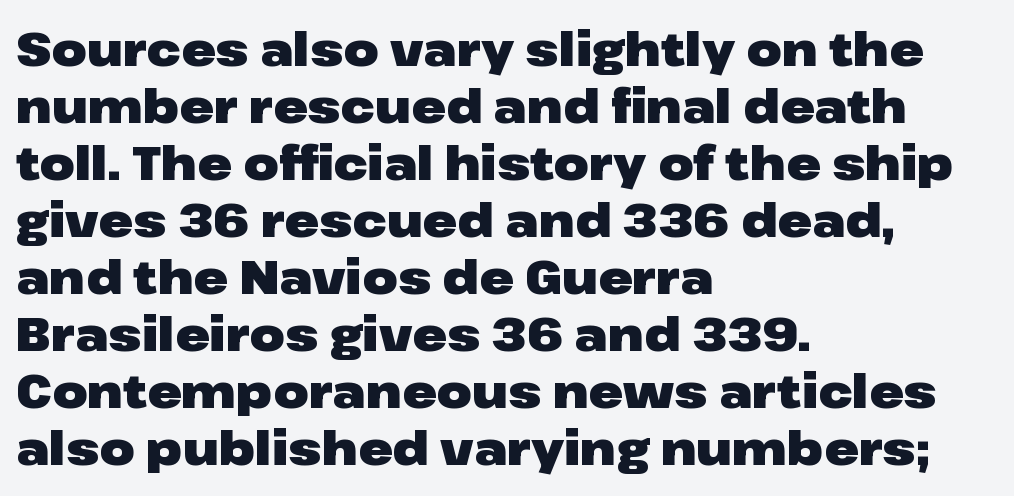
The image shows 46 px heavy, wide sans-serif type, upright; set left-aligned, line spacing 1.24x, normal letter spacing, not underlined; low stroke contrast and a medium x-height.
